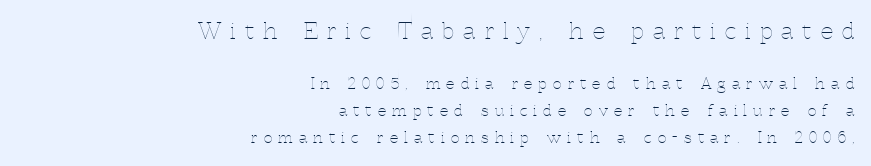
Q: Is the text bold? A: No.
Q: Is the text italic (slanted)? A: No, it is upright.
Q: Is the text underlined? A: No.
Q: How is the paragraph aligned? A: Right-aligned.
Q: Is the spacing between letters normal or unusually wide? A: Unusually wide.
Q: Which block of text is set in a larger size, the first (top) or the second (bottom)? A: The first (top) one.
